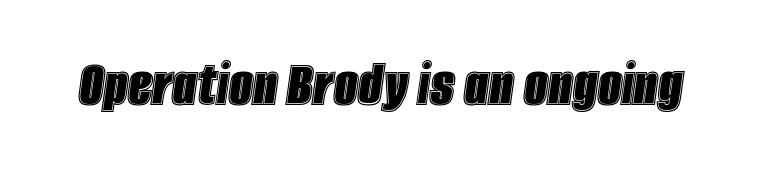
The image shows 67 px condensed type, italic (leaning right); set normal letter spacing, not underlined; a large x-height.
